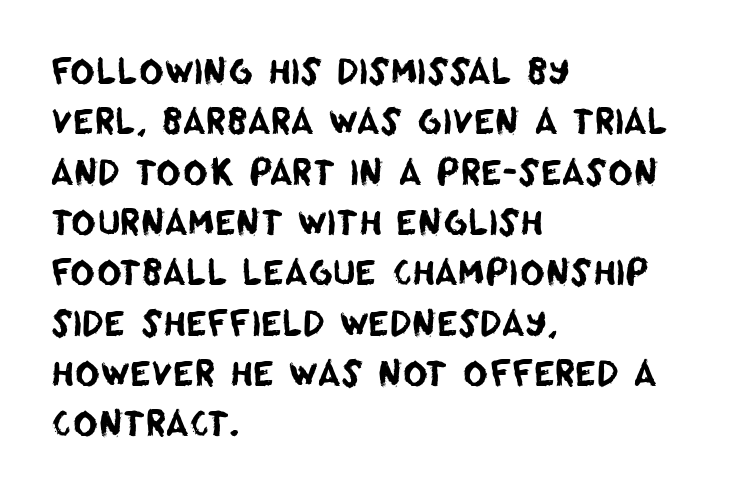
Q: Is the typeface a serif or a sans-serif typeface? A: Sans-serif.
Q: Is the text underlined? A: No.
Q: How is the paragraph aligned? A: Left-aligned.
Q: Is the spacing between letters normal or unusually wide? A: Normal.
Q: Is the spacing between lines tight, normal or loose? A: Normal.
Q: Width (condensed, normal, or wide)? A: Normal.
Q: Stroke contrast? A: Low.
Q: x-height? A: Large.
Q: Monospaced? A: No.
